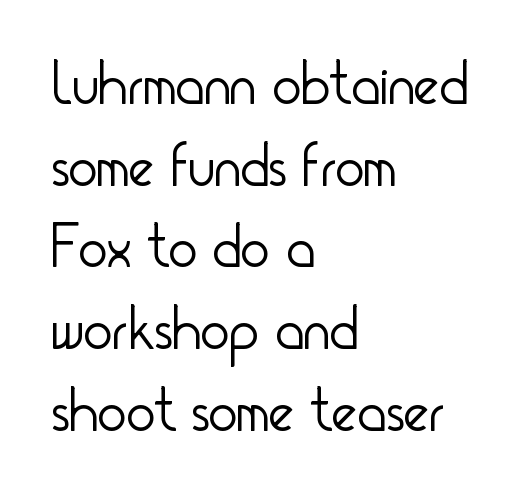
{"serif": "no", "italic": "no", "bold": "no", "weight": "light", "width": "condensed", "stroke_contrast": "low", "x_height": "small", "monospaced": "no", "underline": "no", "align": "left", "line_spacing": "normal", "line_spacing_ratio": 1.34, "letter_spacing": "normal", "letter_spacing_em": 0.0, "glyph_px": 61}
